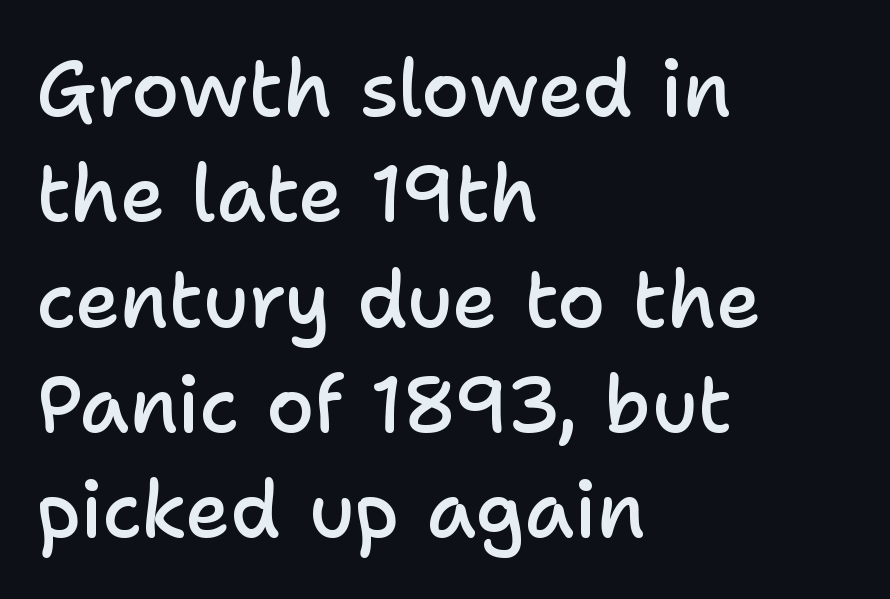
The image shows 78 px semibold sans-serif type, upright; set left-aligned, normal line spacing (1.35x), normal letter spacing, not underlined; low stroke contrast and a medium x-height.
